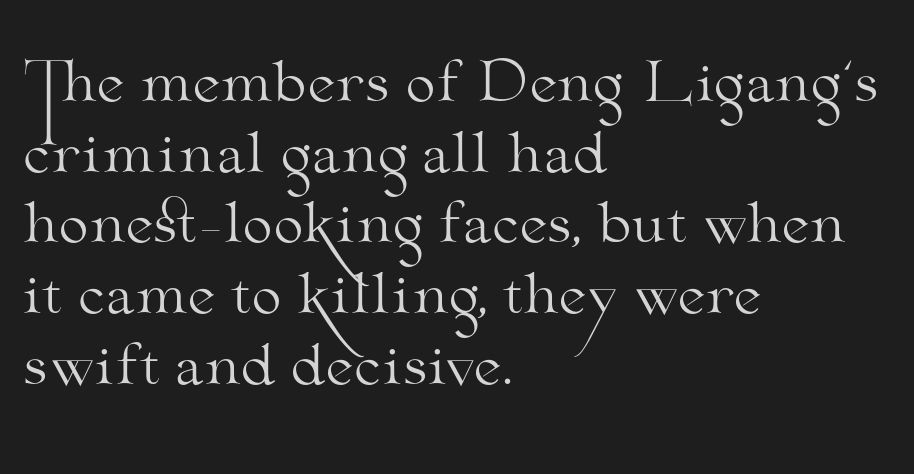
{"serif": "yes", "italic": "no", "bold": "no", "weight": "light", "width": "wide", "stroke_contrast": "medium", "x_height": "small", "monospaced": "no", "underline": "no", "align": "left", "line_spacing": "normal", "line_spacing_ratio": 1.31, "letter_spacing": "normal", "letter_spacing_em": 0.0, "glyph_px": 54}
